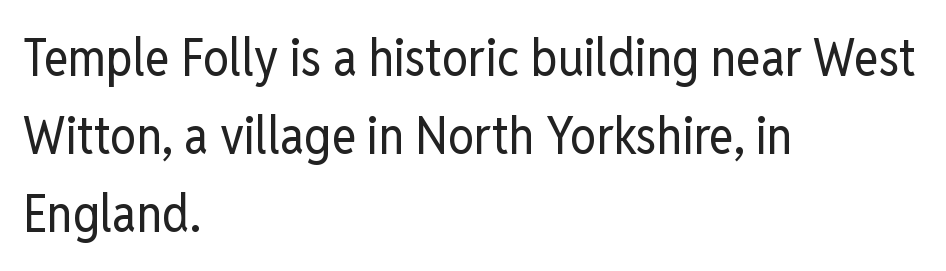
The image shows 52 px regular-weight, condensed sans-serif type, upright; set left-aligned, normal line spacing (1.5x), normal letter spacing, not underlined; low stroke contrast and a medium x-height.
